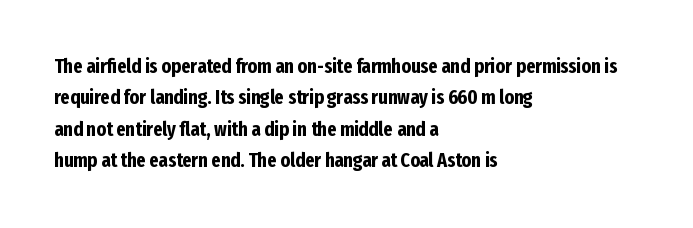
Ascenders rise straight up at ninety degrees. Just letters on the line, the space beneath them empty. Normally led — the rows are evenly, conventionally spaced. Here the glyphs are tracked normally, forming tight word shapes. The characters look thick and weighty, a clear bold.
